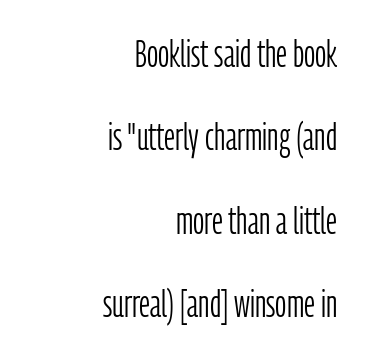
The image shows 39 px light, condensed sans-serif type, upright; set right-aligned, loose line spacing (2.14x), normal letter spacing, not underlined; low stroke contrast and a medium x-height.
